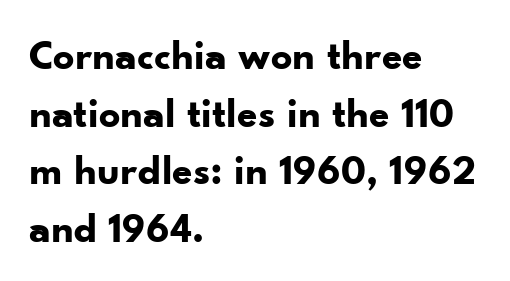
Chunky letters — that's bold for sure. The glyphs are unaccompanied by any horizontal stroke below them. Does the type have serifs? No, each stem ends abruptly. In terms of leading, this rendering sits right in the middle.
